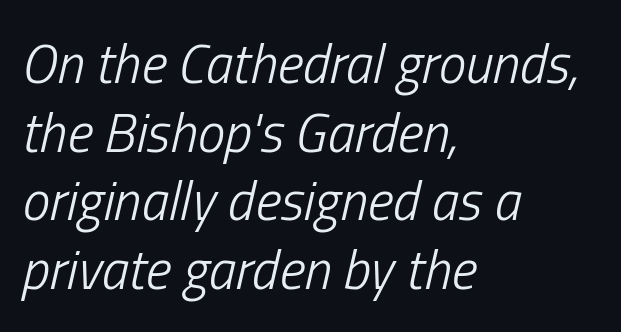
The image shows 55 px light, condensed type, italic (leaning right); set left-aligned, normal line spacing (1.25x), normal letter spacing, not underlined; low stroke contrast and a medium x-height.
